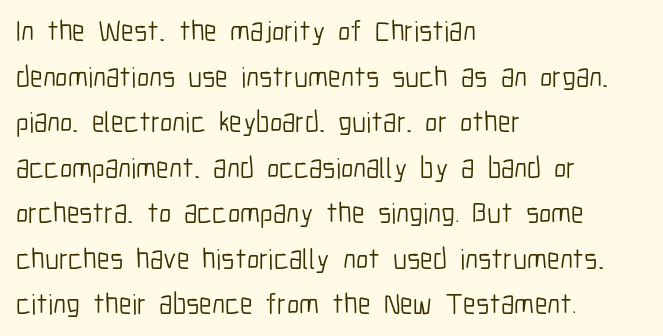
Leading: standard. This sample has the flowing, uneven cadence of proportional lettering. No chunkiness to these letters — they're not bold. Underlining? Definitely not there. Inter-character spacing is left at the font's built-in metrics.
